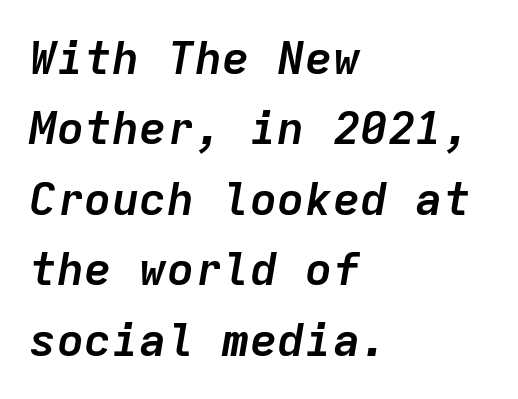
Q: Is the text bold? A: Yes.
Q: Is the text italic (slanted)? A: Yes, it leans right by about 9 degrees.
Q: Is the text underlined? A: No.
Q: How is the paragraph aligned? A: Left-aligned.
Q: Is the spacing between letters normal or unusually wide? A: Normal.
Q: Is the spacing between lines tight, normal or loose? A: Normal.
Q: Width (condensed, normal, or wide)? A: Normal.
Q: Stroke contrast? A: Low.
Q: x-height? A: Medium.
Q: Monospaced? A: Yes.
